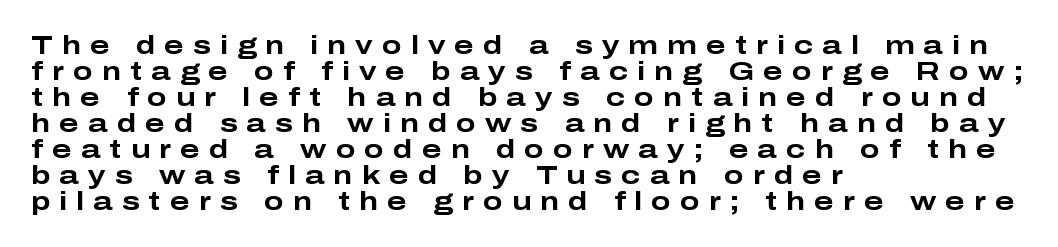
The image shows 26 px bold type, upright; set left-aligned, tight line spacing (1.0x), unusually wide letter spacing (+0.35 em), not underlined.
